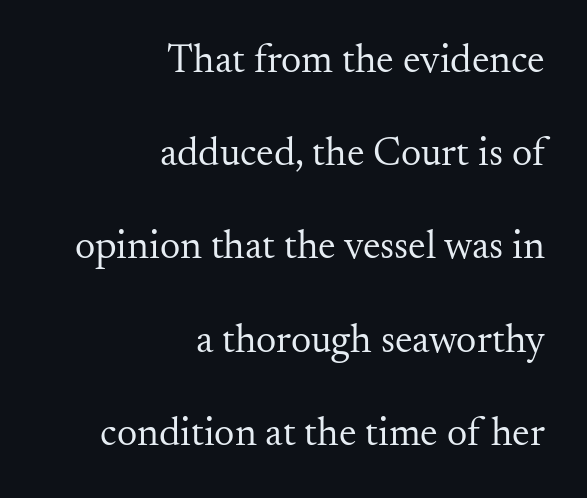
The image shows 40 px regular-weight serif type, upright; set right-aligned, loose line spacing (2.33x), normal letter spacing, not underlined; medium stroke contrast and a small x-height.
